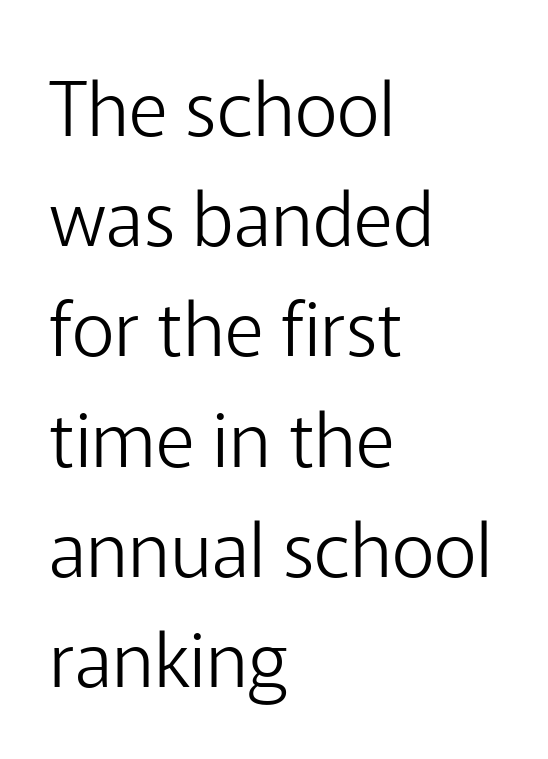
Q: Is the text bold? A: No.
Q: Is the text italic (slanted)? A: No, it is upright.
Q: Is the typeface a serif or a sans-serif typeface? A: Sans-serif.
Q: Is the text underlined? A: No.
Q: How is the paragraph aligned? A: Left-aligned.
Q: Is the spacing between letters normal or unusually wide? A: Normal.
Q: Is the spacing between lines tight, normal or loose? A: Normal.
Q: Width (condensed, normal, or wide)? A: Normal.
Q: Stroke contrast? A: Low.
Q: x-height? A: Medium.
Q: Monospaced? A: No.
